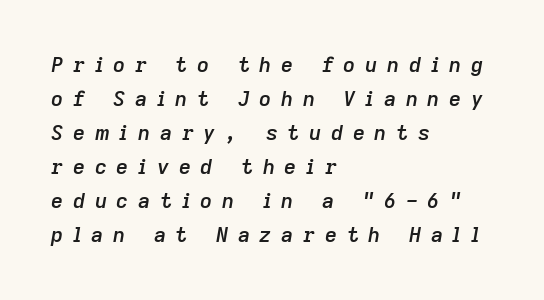
{"italic": "yes", "lean": "right", "slant_degrees": 9, "bold": "semi", "underline": "no", "align": "left", "line_spacing": "normal", "line_spacing_ratio": 1.62, "letter_spacing": "wide", "letter_spacing_em": 0.46, "glyph_px": 21}
